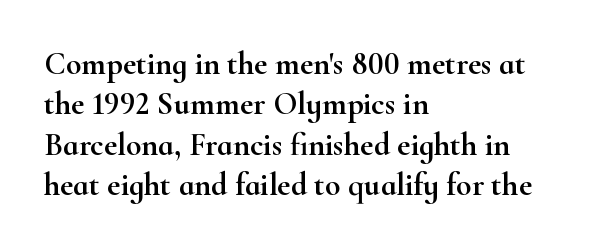
Left-aligned paragraph, ragged on the right. Each letter keeps its own natural width here, so spacing adapts to shape. The passage shown is typeset with a serif family. Only glyphs here, with clear space below each row. Honestly, the letter spacing is just normal — you wouldn't notice it.
